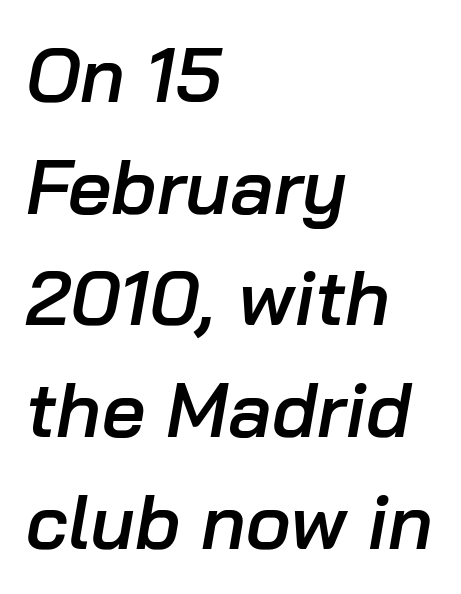
The image shows 76 px semibold type, italic (leaning right); set left-aligned, normal line spacing (1.47x), normal letter spacing, not underlined; low stroke contrast and a medium x-height.
